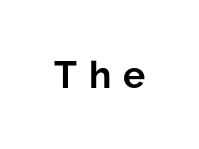
{"serif": "no", "italic": "no", "bold": "yes", "weight": "bold", "width": "normal", "stroke_contrast": "low", "x_height": "medium", "monospaced": "no", "underline": "no", "letter_spacing": "wide", "letter_spacing_em": 0.32, "glyph_px": 37}
